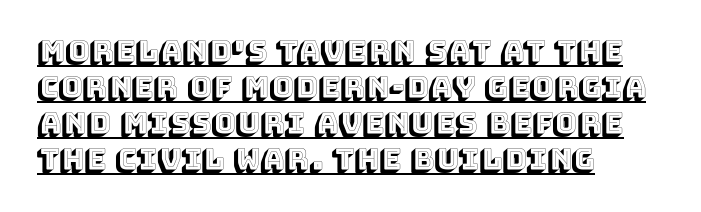
The image shows 29 px text type, upright; set left-aligned, line spacing 1.24x, normal letter spacing, underlined; a large x-height.
